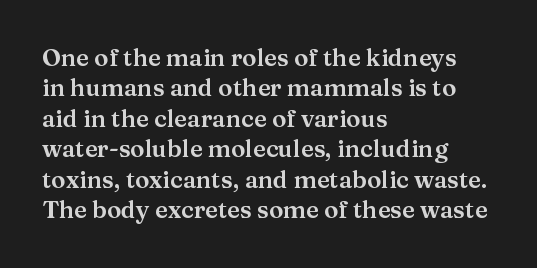
Q: Is the text italic (slanted)? A: No, it is upright.
Q: Is the text underlined? A: No.
Q: How is the paragraph aligned? A: Left-aligned.
Q: Is the spacing between letters normal or unusually wide? A: Normal.
Q: Is the spacing between lines tight, normal or loose? A: Normal.
